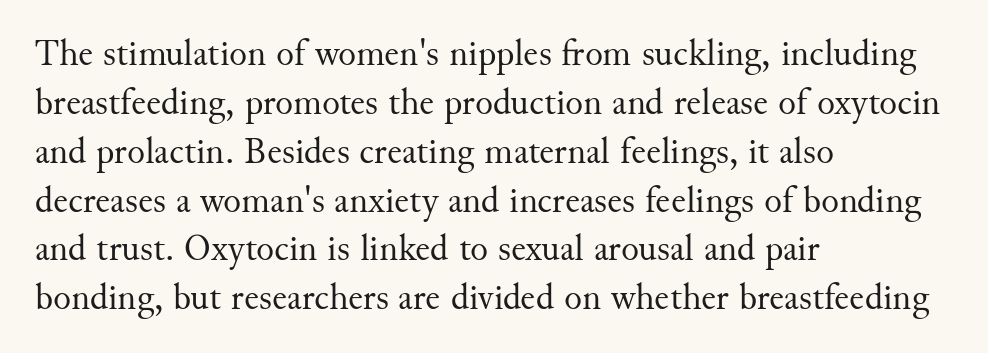
Q: Is the text bold? A: No.
Q: Is the text italic (slanted)? A: No, it is upright.
Q: Is the typeface a serif or a sans-serif typeface? A: Serif.
Q: Is the text underlined? A: No.
Q: How is the paragraph aligned? A: Left-aligned.
Q: Is the spacing between letters normal or unusually wide? A: Normal.
Q: Is the spacing between lines tight, normal or loose? A: Normal.
Q: Width (condensed, normal, or wide)? A: Normal.
Q: Stroke contrast? A: Medium.
Q: x-height? A: Small.
Q: Monospaced? A: No.
